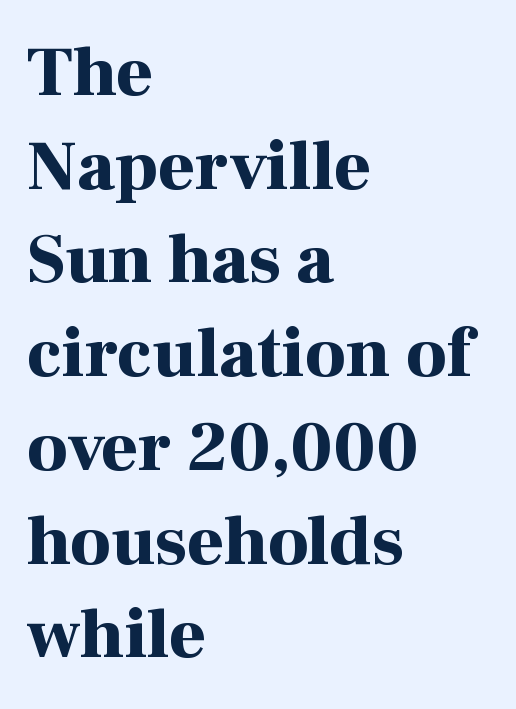
The image shows 71 px bold serif type, upright; set left-aligned, normal line spacing (1.32x), normal letter spacing, not underlined; high stroke contrast and a medium x-height.
